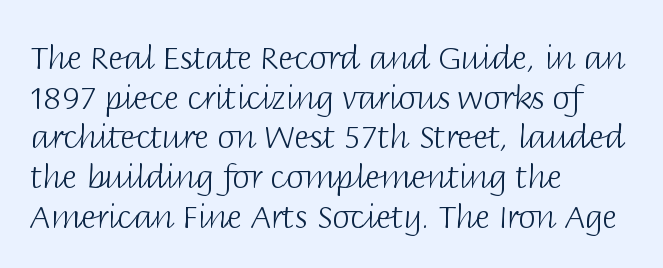
Q: Is the text bold? A: No.
Q: Is the text italic (slanted)? A: No, it is upright.
Q: Is the typeface a serif or a sans-serif typeface? A: Sans-serif.
Q: Is the text underlined? A: No.
Q: How is the paragraph aligned? A: Left-aligned.
Q: Is the spacing between letters normal or unusually wide? A: Normal.
Q: Width (condensed, normal, or wide)? A: Normal.
Q: Stroke contrast? A: Low.
Q: x-height? A: Large.
Q: Monospaced? A: No.
